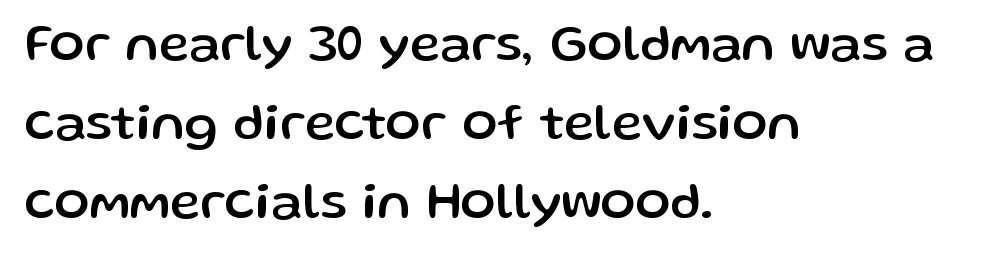
{"serif": "no", "italic": "no", "width": "normal", "stroke_contrast": "low", "x_height": "medium", "monospaced": "no", "underline": "no", "align": "left", "line_spacing": "normal", "line_spacing_ratio": 1.52, "letter_spacing": "normal", "letter_spacing_em": 0.0, "glyph_px": 52}
